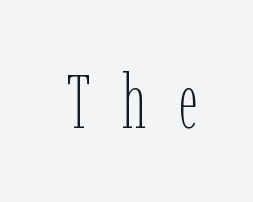
Is this a fixed-width face? No — the glyphs have proportional, varying widths. Unbolded letterforms with no extra heft. Only glyphs here, with clear space below each row. Tracking value appears strongly positive — letters spread wide. It's the straight-up-and-down kind of type.
